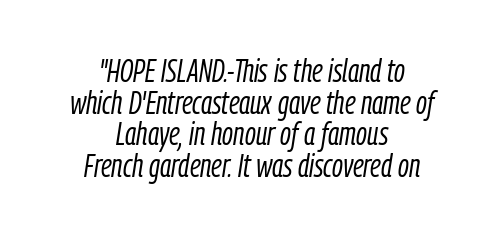
The image shows 32 px light, condensed type, italic (leaning right); set centered, tight line spacing (0.99x), normal letter spacing, not underlined; low stroke contrast and a medium x-height.
